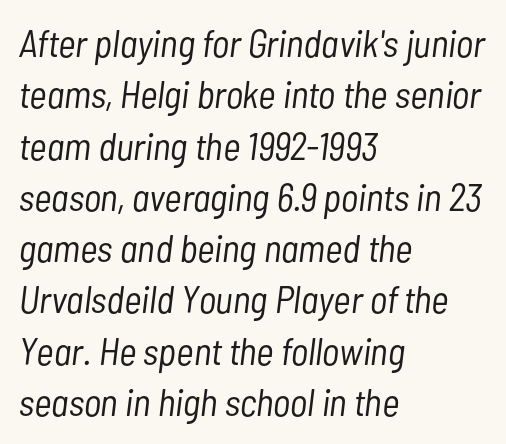
The image shows 38 px light, condensed type, italic (leaning right); set left-aligned, normal line spacing (1.35x), normal letter spacing, not underlined; low stroke contrast and a medium x-height.
